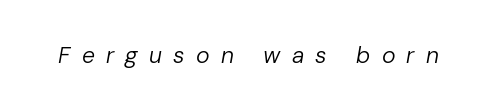
This is not heavy type; no bold has been used. Someone cranked the tracking dial way up on this one. The space beneath each line is pristine and unruled. An italicized treatment has been applied to the whole sample.
